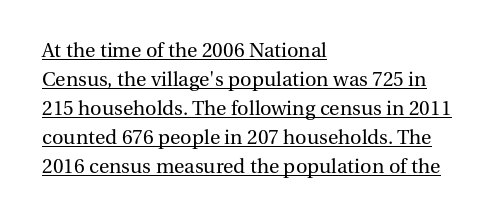
The tracking reads as untouched default to a designer's eye. The line-height multiplier appears to be the usual default. This is not heavy type; no bold has been used. What decoration does the sample have? An underline. The lines are quadded left.
